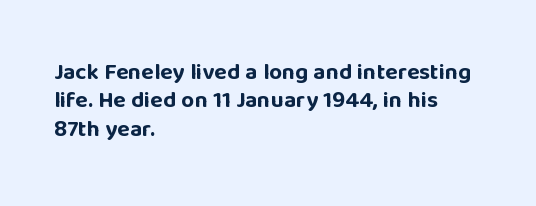
The image shows 23 px bold type, upright; set left-aligned, line spacing 1.23x, normal letter spacing, not underlined.
